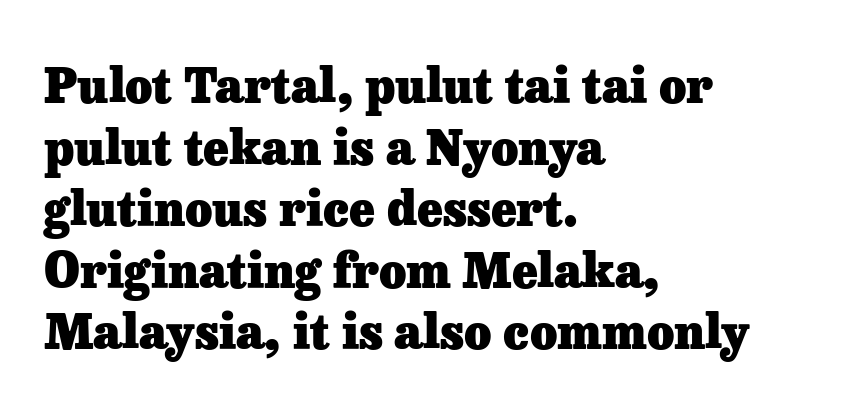
{"serif": "yes", "italic": "no", "bold": "yes", "weight": "heavy", "width": "normal", "stroke_contrast": "low", "x_height": "medium", "monospaced": "no", "underline": "no", "align": "left", "line_spacing": "normal", "line_spacing_ratio": 1.31, "letter_spacing": "normal", "letter_spacing_em": 0.0, "glyph_px": 47}
